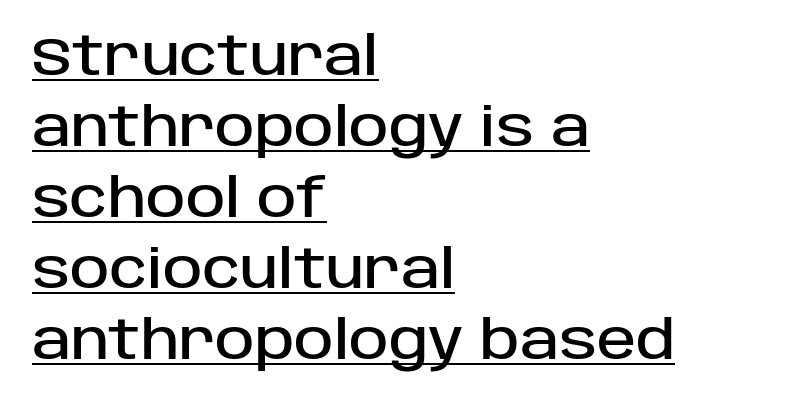
{"serif": "no", "italic": "no", "width": "normal", "stroke_contrast": "low", "x_height": "large", "monospaced": "no", "underline": "yes", "align": "left", "line_spacing": "normal", "line_spacing_ratio": 1.34, "letter_spacing": "normal", "letter_spacing_em": 0.0, "glyph_px": 53}
